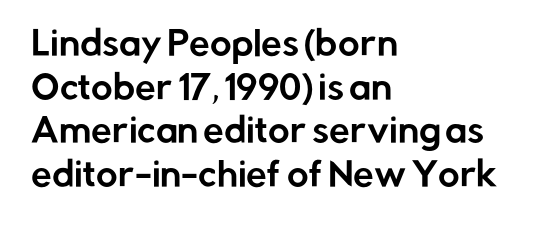
The passage shown is typed in a proportional face where columns would drift. Evenly set lines give the paragraph a standard silhouette. Where is the straight margin? On the left. This rendering features lettering with no underline. Posture: straight, roman, zero tilt.
